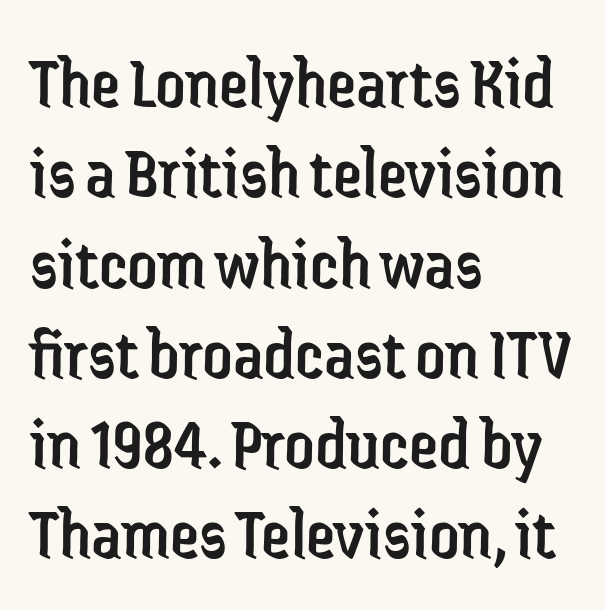
The image shows 74 px regular-weight, condensed sans-serif type, upright; set left-aligned, line spacing 1.22x, normal letter spacing, not underlined; low stroke contrast and a medium x-height.
